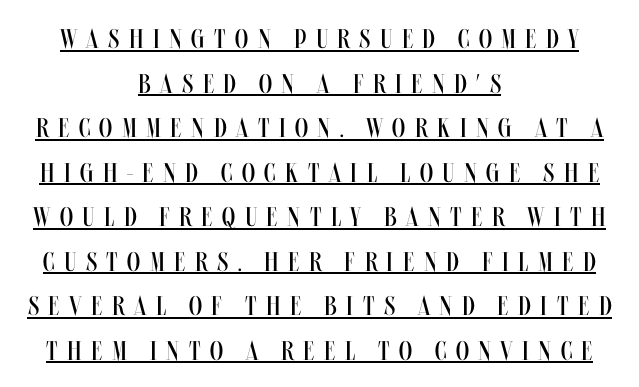
The image shows 27 px text type, upright; set centered, normal line spacing (1.65x), unusually wide letter spacing (+0.35 em), underlined.
